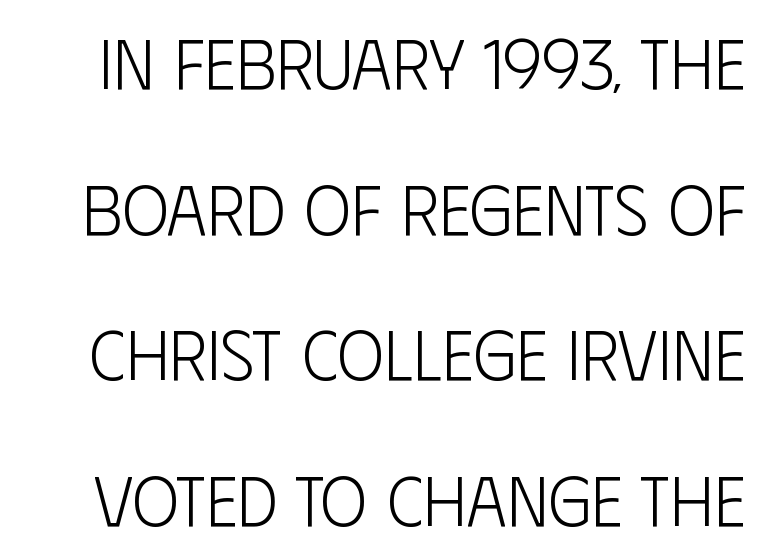
Q: Is the text bold? A: No.
Q: Is the text italic (slanted)? A: No, it is upright.
Q: Is the typeface a serif or a sans-serif typeface? A: Sans-serif.
Q: Is the text underlined? A: No.
Q: Is the spacing between letters normal or unusually wide? A: Normal.
Q: Is the spacing between lines tight, normal or loose? A: Loose.
Q: Width (condensed, normal, or wide)? A: Condensed.
Q: Stroke contrast? A: Low.
Q: x-height? A: Large.
Q: Monospaced? A: No.
